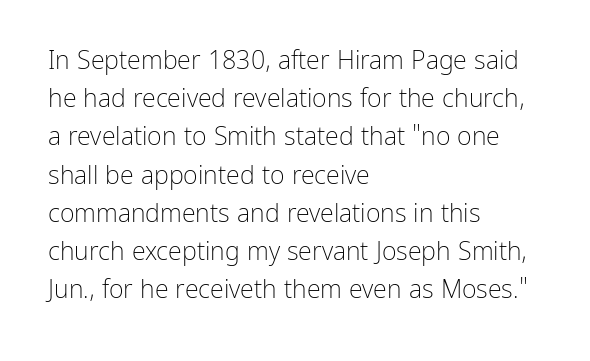
Q: Is the text bold? A: No.
Q: Is the text italic (slanted)? A: No, it is upright.
Q: Is the text underlined? A: No.
Q: How is the paragraph aligned? A: Left-aligned.
Q: Is the spacing between letters normal or unusually wide? A: Normal.
Q: Is the spacing between lines tight, normal or loose? A: Normal.
